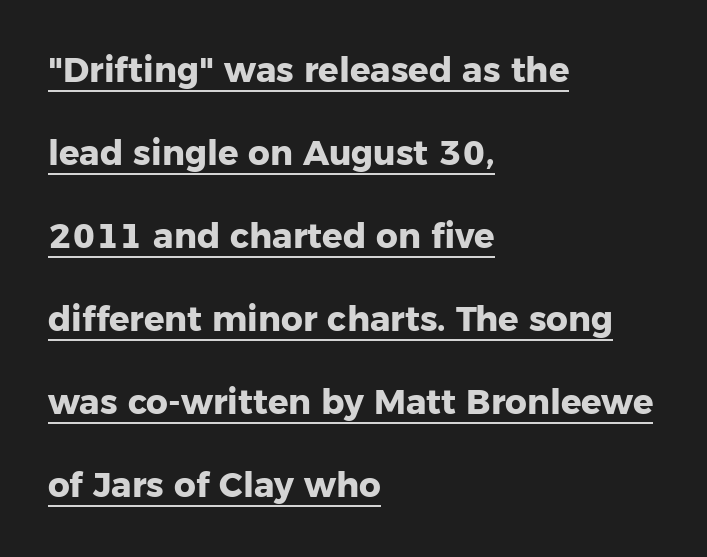
{"serif": "no", "italic": "no", "bold": "yes", "weight": "heavy", "width": "normal", "stroke_contrast": "low", "x_height": "medium", "monospaced": "no", "underline": "yes", "align": "left", "line_spacing": "loose", "line_spacing_ratio": 2.44, "letter_spacing": "normal", "letter_spacing_em": 0.0, "glyph_px": 34}
